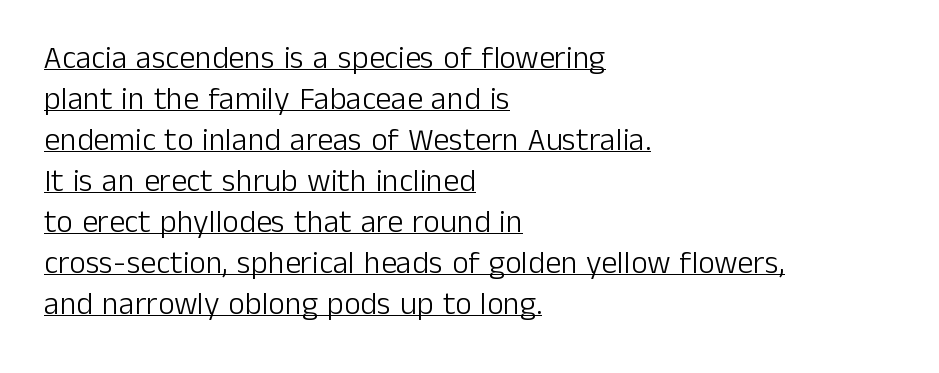
Q: Is the text bold? A: No.
Q: Is the text italic (slanted)? A: No, it is upright.
Q: Is the typeface a serif or a sans-serif typeface? A: Sans-serif.
Q: Is the text underlined? A: Yes.
Q: How is the paragraph aligned? A: Left-aligned.
Q: Is the spacing between letters normal or unusually wide? A: Normal.
Q: Is the spacing between lines tight, normal or loose? A: Normal.
Q: Width (condensed, normal, or wide)? A: Normal.
Q: Stroke contrast? A: Low.
Q: x-height? A: Medium.
Q: Monospaced? A: No.
